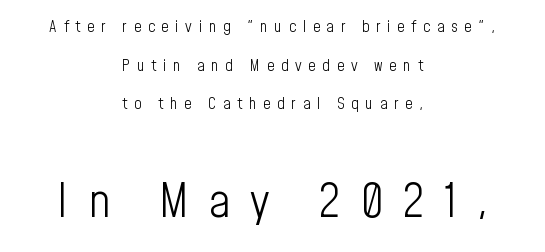
{"serif": "no", "italic": "no", "bold": "no", "weight": "light", "width": "condensed", "stroke_contrast": "low", "x_height": "medium", "monospaced": "no", "underline": "no", "align": "center", "line_spacing": "loose", "line_spacing_ratio": 2.42, "letter_spacing": "wide", "letter_spacing_em": 0.42, "larger_block": "second", "size_ratio": 2.94, "glyph_px": 47}
